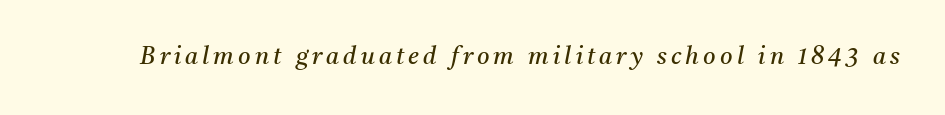
{"italic": "yes", "lean": "right", "slant_degrees": 11, "bold": "no", "underline": "no", "glyph_px": 24}
